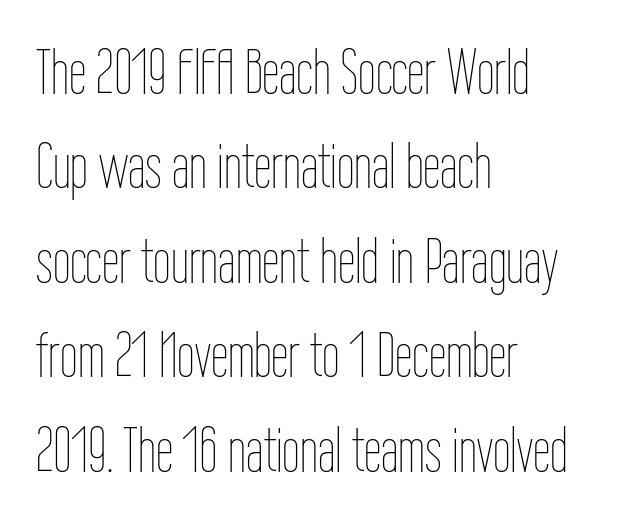
Every stem runs plumb, perpendicular to the baseline. Character widths vary here, with narrow letters taking less room than wide ones. How are the letters spaced? Ordinarily, with no added tracking. The letters look calm and open, with moderate or lighter stems. Line starts are locked; line ends wander. The glyphs are unaccompanied by any horizontal stroke below them.
